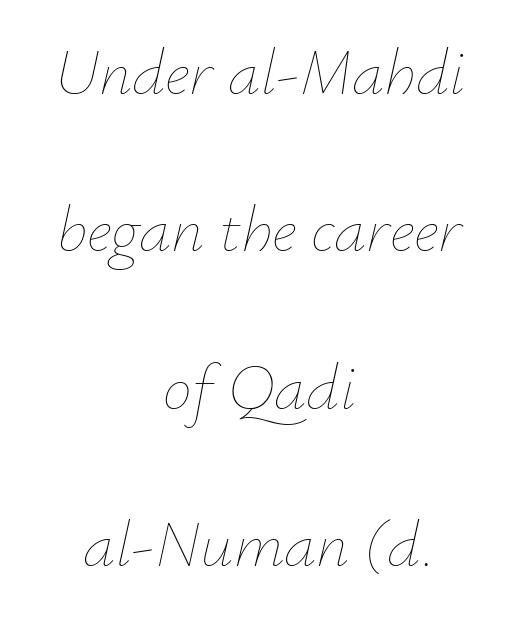
{"italic": "yes", "lean": "right", "slant_degrees": 12, "bold": "no", "weight": "thin", "width": "normal", "stroke_contrast": "low", "x_height": "small", "monospaced": "no", "underline": "no", "align": "center", "line_spacing": "loose", "line_spacing_ratio": 2.42, "letter_spacing": "normal", "letter_spacing_em": 0.0, "glyph_px": 65}
